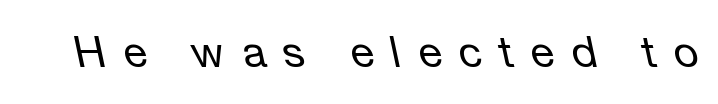
Q: Is the text bold? A: No.
Q: Is the text italic (slanted)? A: Yes, it leans left by about 12 degrees.
Q: Is the text underlined? A: No.
Q: Is the spacing between letters normal or unusually wide? A: Unusually wide.
Q: Width (condensed, normal, or wide)? A: Normal.
Q: Stroke contrast? A: Low.
Q: x-height? A: Medium.
Q: Monospaced? A: No.
